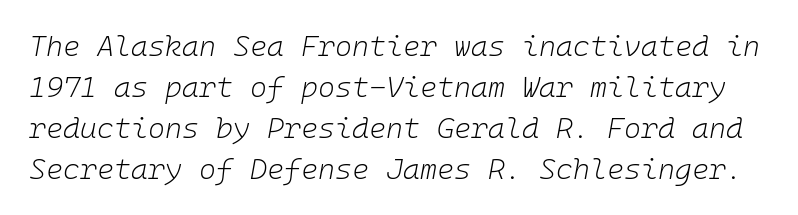
{"italic": "yes", "lean": "right", "slant_degrees": 10, "bold": "no", "weight": "light", "width": "normal", "stroke_contrast": "low", "x_height": "medium", "monospaced": "yes", "underline": "no", "line_spacing": "normal", "line_spacing_ratio": 1.41, "letter_spacing": "normal", "letter_spacing_em": 0.0, "glyph_px": 29}
